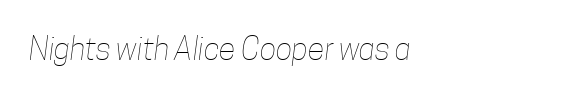
On a weight scale, this lands at 450 or below. Character widths vary here, with narrow letters taking less room than wide ones. The zone under the glyphs is completely vacant. Standard letterfit; no display-style spreading of the glyphs. This sample is left-justified, so line endings fall wherever the words run out.
